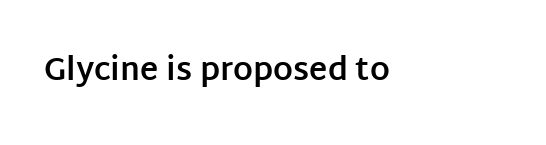
Characters remain perfectly vertical along every line. The face used here is proportionally spaced, like ordinary book or web type. The passage shown has conventional tracking throughout. The gap between lines stays unmarked. Unlike a traditional serif, this face leaves its strokes unadorned.
